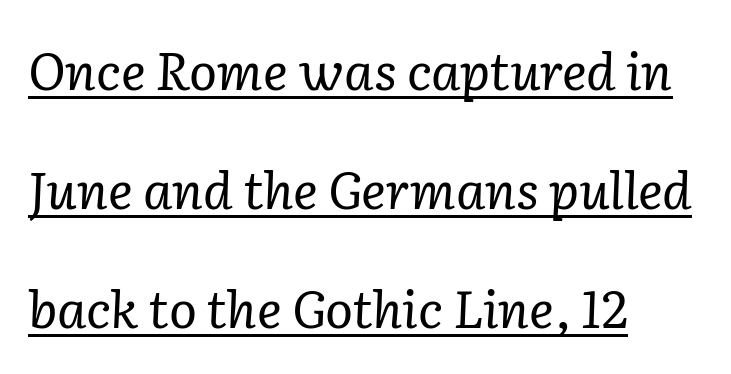
The image shows 52 px regular-weight serif type, italic (leaning right); set left-aligned, loose line spacing (2.29x), normal letter spacing, underlined; low stroke contrast and a medium x-height.
